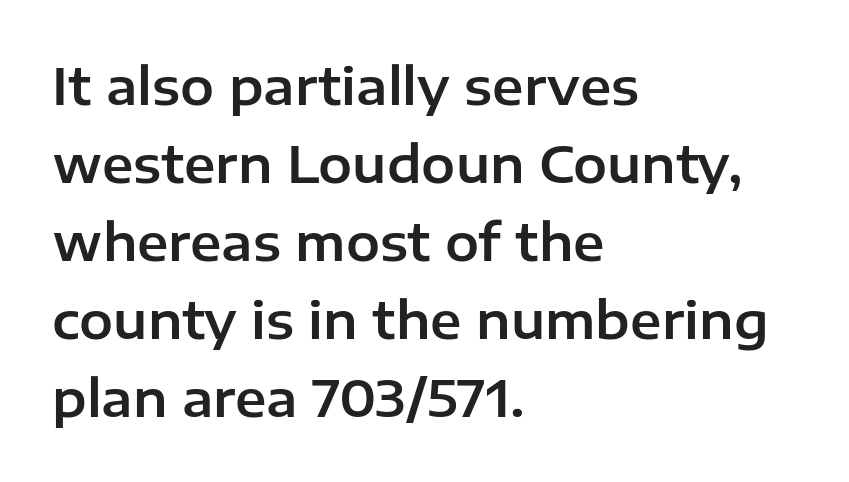
{"serif": "no", "italic": "no", "width": "normal", "stroke_contrast": "low", "x_height": "medium", "monospaced": "no", "underline": "no", "align": "left", "line_spacing": "normal", "line_spacing_ratio": 1.53, "letter_spacing": "normal", "letter_spacing_em": 0.0, "glyph_px": 51}
